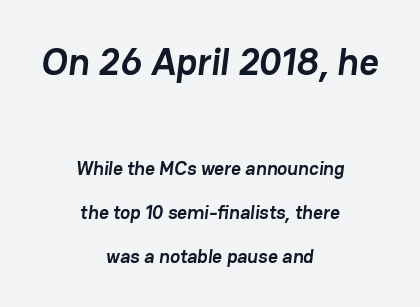
{"serif": "no", "bold": "yes", "weight": "semibold", "width": "normal", "stroke_contrast": "low", "x_height": "medium", "monospaced": "no", "underline": "no", "align": "center", "line_spacing": "loose", "line_spacing_ratio": 2.33, "letter_spacing": "normal", "letter_spacing_em": 0.0, "larger_block": "first", "size_ratio": 2.0, "glyph_px": 38}
